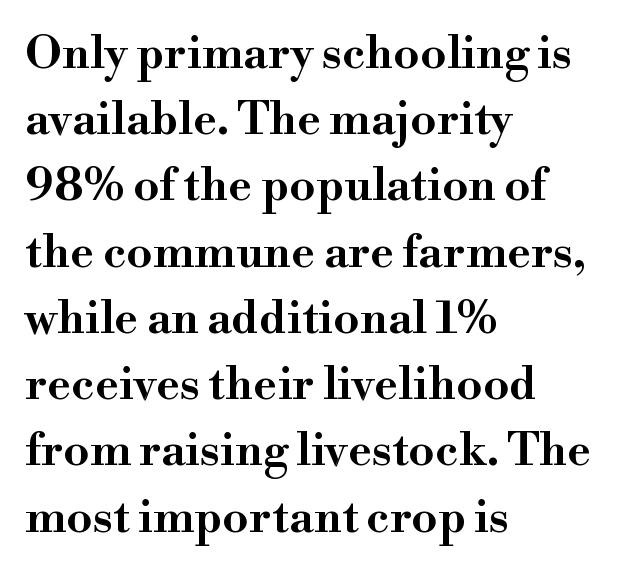
{"serif": "yes", "italic": "no", "width": "wide", "stroke_contrast": "high", "x_height": "small", "monospaced": "no", "underline": "no", "align": "left", "line_spacing": "normal", "line_spacing_ratio": 1.44, "letter_spacing": "normal", "letter_spacing_em": 0.0, "glyph_px": 46}
